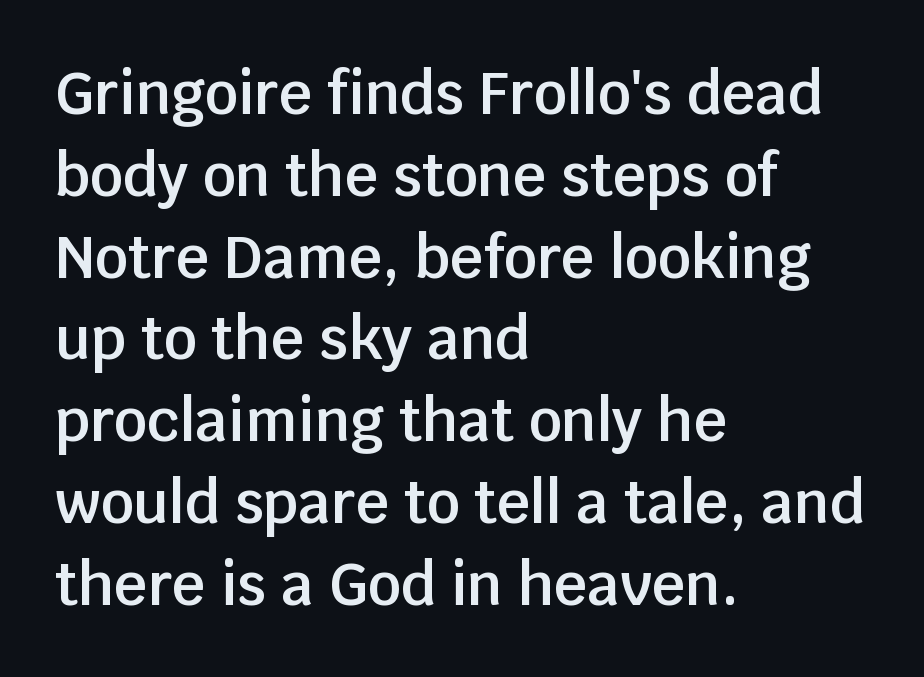
The image shows 58 px semibold sans-serif type, upright; set left-aligned, normal line spacing (1.41x), normal letter spacing, not underlined; low stroke contrast and a large x-height.
